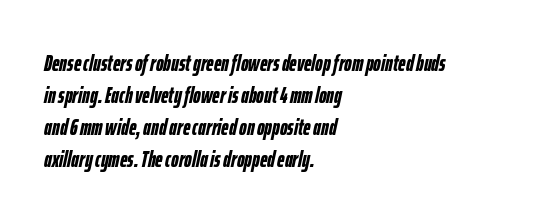
{"italic": "yes", "lean": "right", "slant_degrees": 12, "bold": "yes", "underline": "no", "align": "left", "line_spacing": "normal", "line_spacing_ratio": 1.39, "letter_spacing": "normal", "letter_spacing_em": 0.0, "glyph_px": 23}
